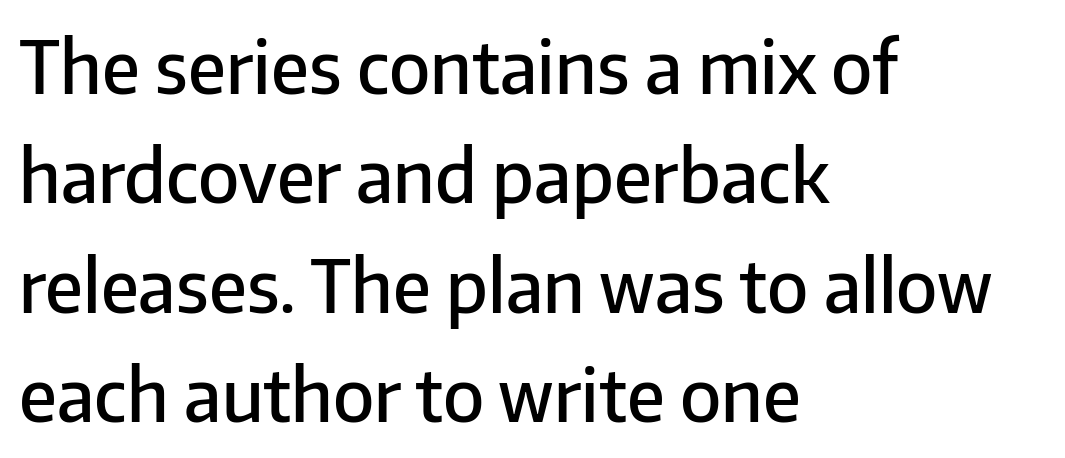
The image shows 72 px semibold sans-serif type, upright; set left-aligned, normal line spacing (1.52x), normal letter spacing, not underlined; low stroke contrast and a medium x-height.
